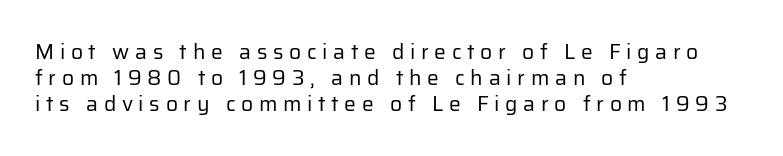
These lines stack with their left ends in a neat column. This rendering features lettering with no underline. The font's upright variant was chosen for this text. Summary of weight: not heavy and not bold.
